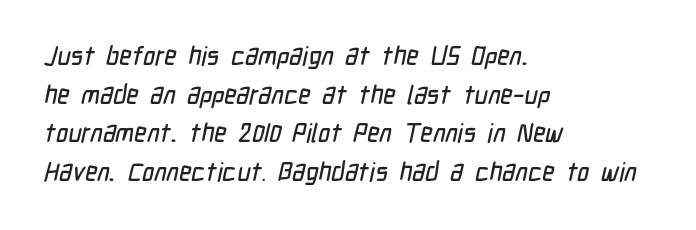
The image shows 26 px text type; set left-aligned, normal line spacing (1.49x), normal letter spacing, not underlined.
